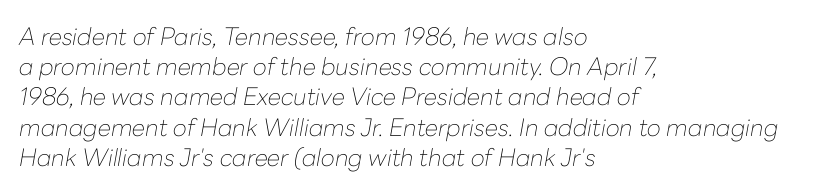
Q: Is the text bold? A: No.
Q: Is the text italic (slanted)? A: Yes, it leans right by about 10 degrees.
Q: Is the text underlined? A: No.
Q: How is the paragraph aligned? A: Left-aligned.
Q: Is the spacing between letters normal or unusually wide? A: Normal.
Q: Is the spacing between lines tight, normal or loose? A: Normal.
